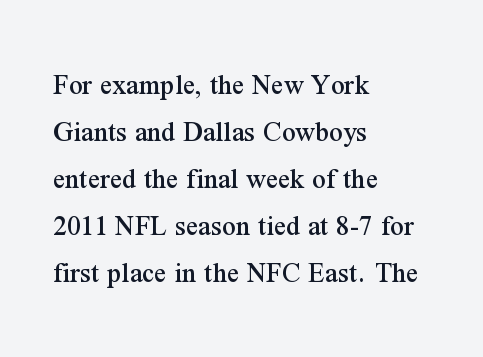
The image shows 30 px serif type, upright; set left-aligned, normal line spacing (1.57x), normal letter spacing, not underlined; medium stroke contrast and a medium x-height.
